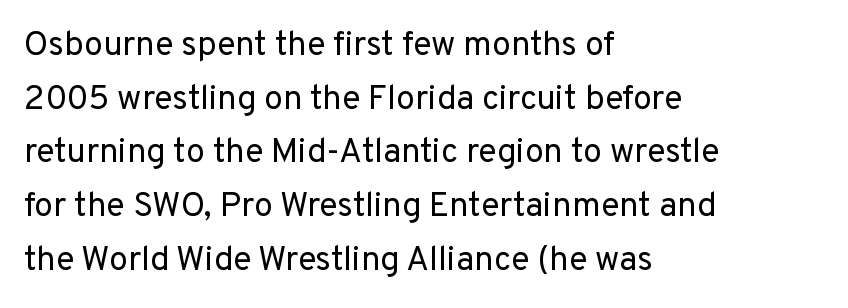
{"serif": "no", "italic": "no", "bold": "no", "weight": "regular", "width": "normal", "stroke_contrast": "low", "x_height": "medium", "monospaced": "no", "underline": "no", "align": "left", "line_spacing": "normal", "line_spacing_ratio": 1.58, "letter_spacing": "normal", "letter_spacing_em": 0.0, "glyph_px": 34}
